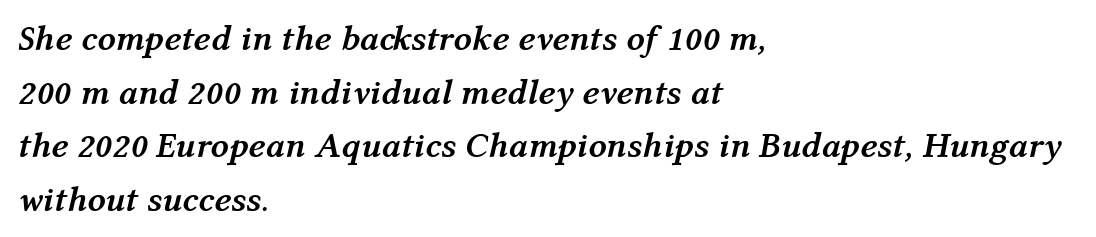
The image shows 36 px semibold type, italic (leaning right); set left-aligned, normal line spacing (1.49x), normal letter spacing, not underlined; medium stroke contrast and a medium x-height.
